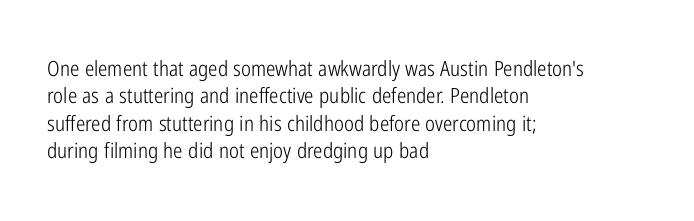
{"italic": "no", "bold": "no", "underline": "no", "align": "left", "line_spacing": "normal", "line_spacing_ratio": 1.3, "letter_spacing": "normal", "letter_spacing_em": 0.0, "glyph_px": 21}
